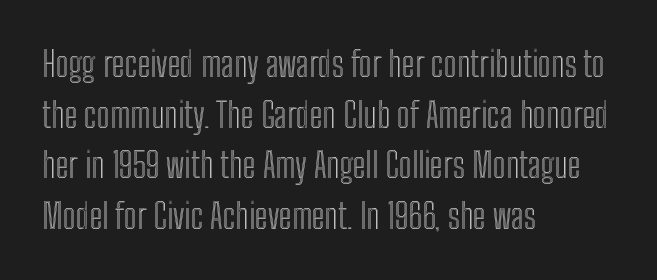
Q: Is the text italic (slanted)? A: No, it is upright.
Q: Is the text underlined? A: No.
Q: How is the paragraph aligned? A: Left-aligned.
Q: Is the spacing between letters normal or unusually wide? A: Normal.
Q: Is the spacing between lines tight, normal or loose? A: Normal.
Q: Width (condensed, normal, or wide)? A: Condensed.
Q: x-height? A: Medium.
Q: Monospaced? A: No.
